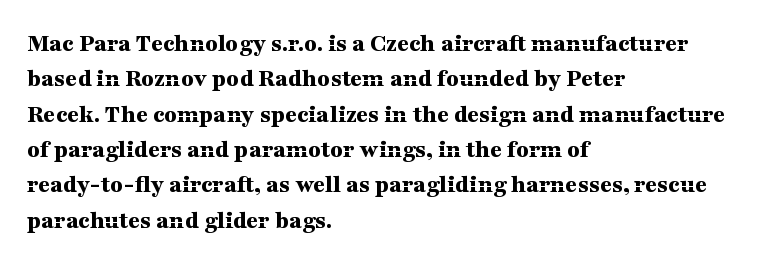
The image shows 26 px bold type, upright; set left-aligned, normal line spacing (1.36x), normal letter spacing, not underlined.
